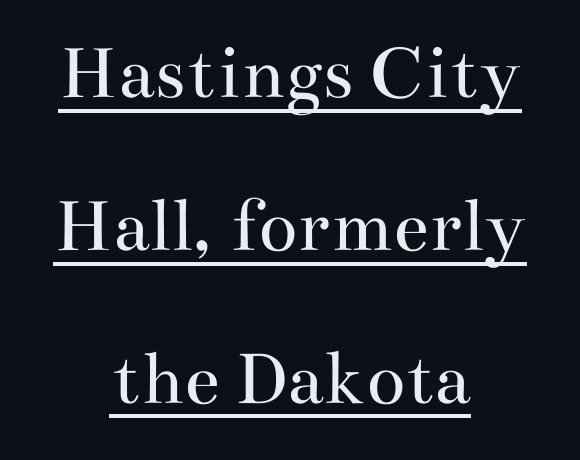
The image shows 80 px regular-weight, wide serif type, upright; set centered, loose line spacing (1.91x), normal letter spacing, underlined; medium stroke contrast and a small x-height.
